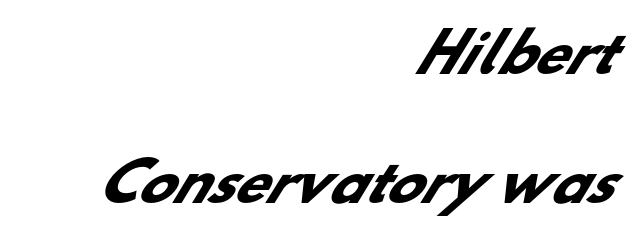
This sample trades compactness for vertical openness between lines. Set as a true bold cut, around the 700 mark. A student would call this right alignment; a typographer would say flush right, rag left. This sample has the flowing, uneven cadence of proportional lettering. Typographically, this falls in the sans-serif category. The baseline area is clear.
